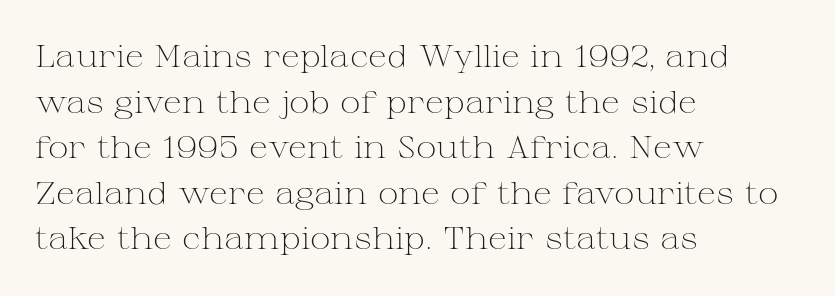
{"serif": "yes", "italic": "no", "bold": "no", "weight": "light", "width": "wide", "stroke_contrast": "medium", "x_height": "medium", "monospaced": "no", "underline": "no", "align": "left", "line_spacing": "normal", "line_spacing_ratio": 1.47, "letter_spacing": "normal", "letter_spacing_em": 0.0, "glyph_px": 31}
